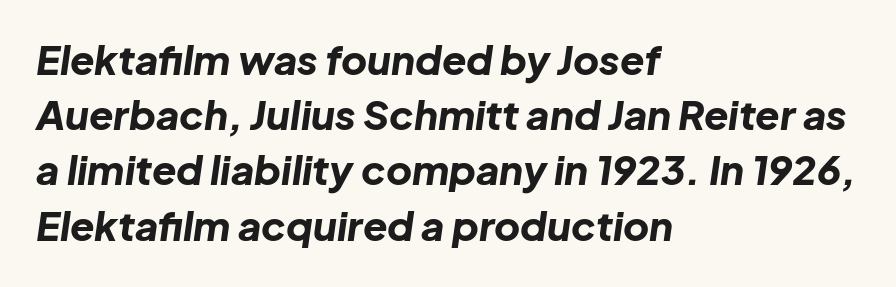
{"italic": "yes", "lean": "right", "slant_degrees": 8, "bold": "yes", "weight": "bold", "width": "normal", "stroke_contrast": "low", "x_height": "medium", "monospaced": "no", "underline": "no", "align": "left", "line_spacing": "normal", "line_spacing_ratio": 1.38, "letter_spacing": "normal", "letter_spacing_em": 0.0, "glyph_px": 40}
